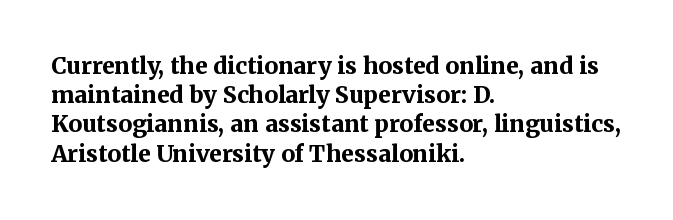
Is the block centered? No — it sits flush against the left margin. Strong, thick strokes mark this as bold type. Plain, unruled lines of type. Nothing unusual about the tracking: characters are spaced as the font intends. When letters stand straight like this, we call the style roman or upright. One glance says typical: line gaps are just what's usual.
